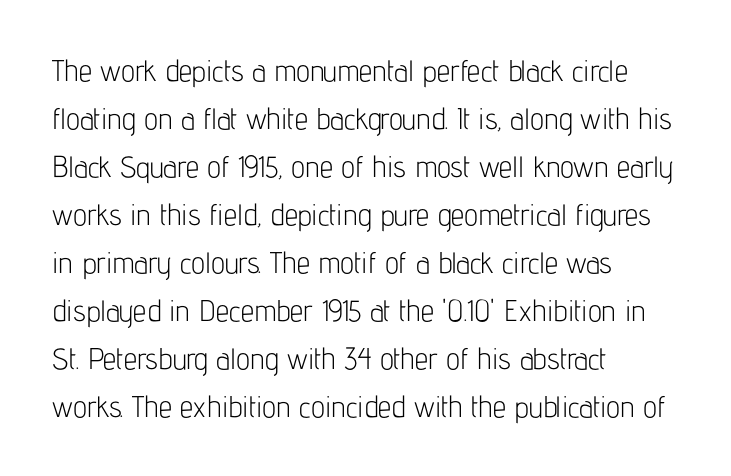
Q: Is the text bold? A: No.
Q: Is the text italic (slanted)? A: No, it is upright.
Q: Is the typeface a serif or a sans-serif typeface? A: Sans-serif.
Q: Is the text underlined? A: No.
Q: How is the paragraph aligned? A: Left-aligned.
Q: Is the spacing between letters normal or unusually wide? A: Normal.
Q: Is the spacing between lines tight, normal or loose? A: Normal.
Q: Width (condensed, normal, or wide)? A: Condensed.
Q: Stroke contrast? A: Low.
Q: x-height? A: Medium.
Q: Monospaced? A: No.
